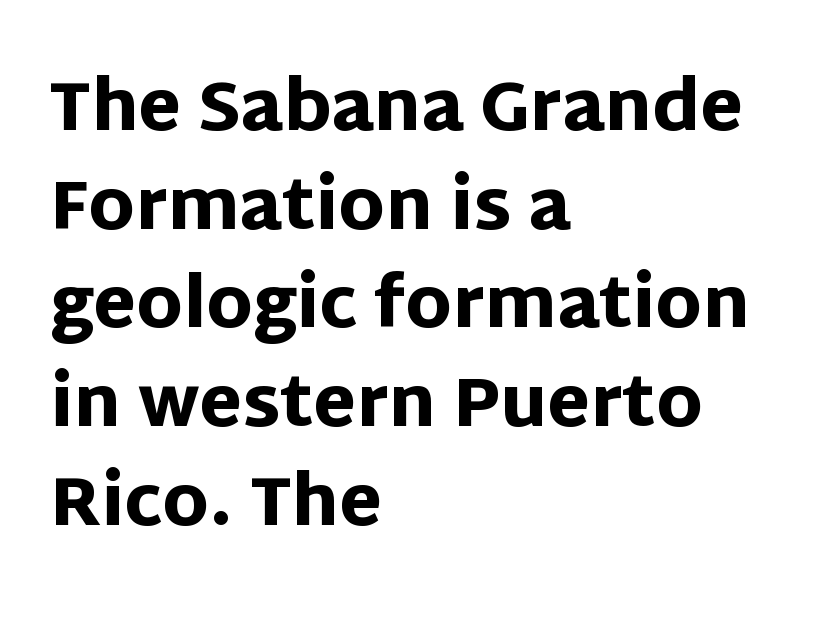
Q: Is the text bold? A: Yes.
Q: Is the text italic (slanted)? A: No, it is upright.
Q: Is the typeface a serif or a sans-serif typeface? A: Sans-serif.
Q: Is the text underlined? A: No.
Q: How is the paragraph aligned? A: Left-aligned.
Q: Is the spacing between letters normal or unusually wide? A: Normal.
Q: Is the spacing between lines tight, normal or loose? A: Normal.
Q: Width (condensed, normal, or wide)? A: Normal.
Q: Stroke contrast? A: Low.
Q: x-height? A: Large.
Q: Monospaced? A: No.
